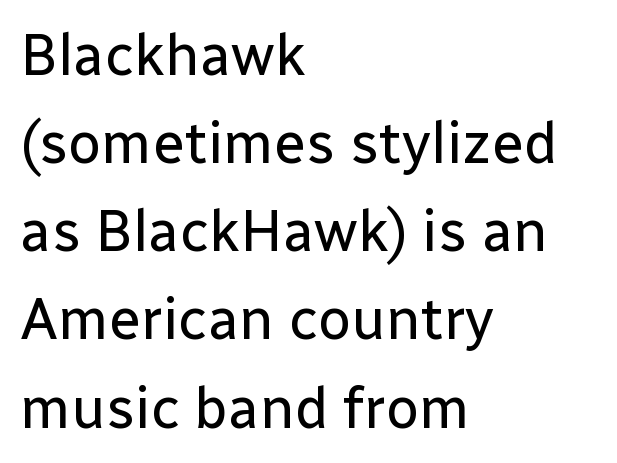
Check where the strokes stop: nothing finishes them off — pure sans. Every stem runs plumb, perpendicular to the baseline. Weight class: somewhere from thin through regular. Students, note that the glyphs here touch the page at normal intervals. The space directly below the letters is spotless.
